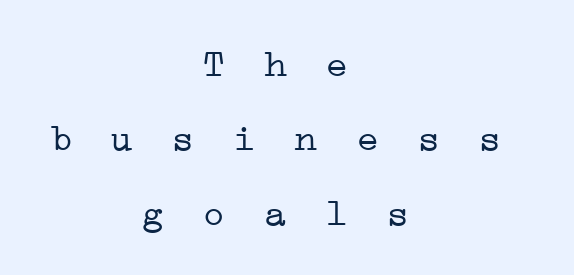
The image shows 39 px light, wide serif type, monospaced; set centered, loose line spacing (1.91x), unusually wide letter spacing (+0.37 em), not underlined; low stroke contrast and a medium x-height.
